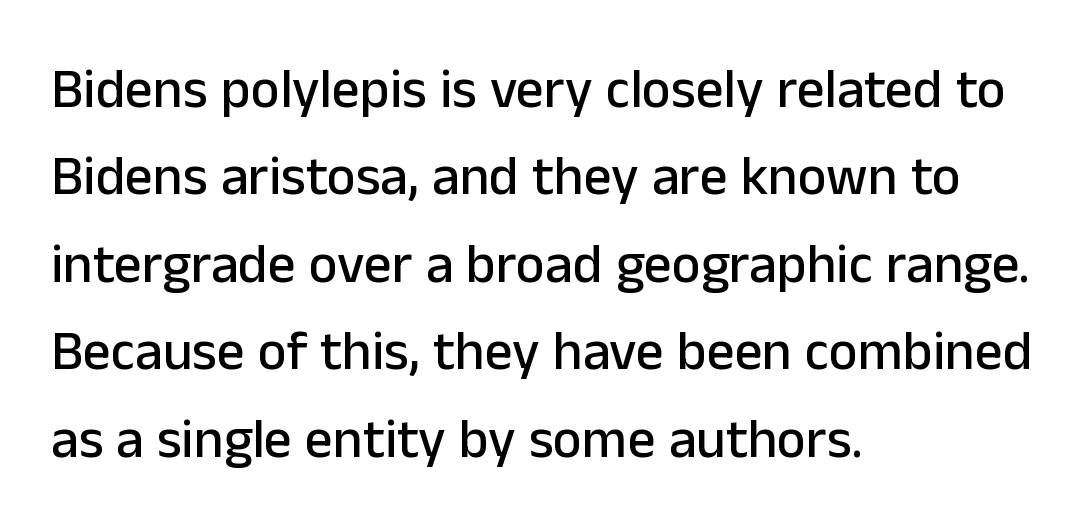
Q: Is the text italic (slanted)? A: No, it is upright.
Q: Is the typeface a serif or a sans-serif typeface? A: Sans-serif.
Q: Is the text underlined? A: No.
Q: How is the paragraph aligned? A: Left-aligned.
Q: Is the spacing between letters normal or unusually wide? A: Normal.
Q: Is the spacing between lines tight, normal or loose? A: Normal.
Q: Width (condensed, normal, or wide)? A: Normal.
Q: Stroke contrast? A: Low.
Q: x-height? A: Medium.
Q: Monospaced? A: No.
